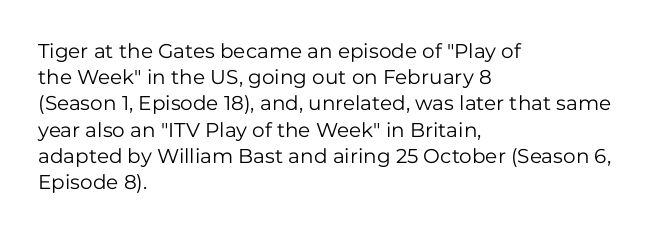
Q: Is the text bold? A: No.
Q: Is the text italic (slanted)? A: No, it is upright.
Q: Is the text underlined? A: No.
Q: How is the paragraph aligned? A: Left-aligned.
Q: Is the spacing between letters normal or unusually wide? A: Normal.
Q: Is the spacing between lines tight, normal or loose? A: Normal.
